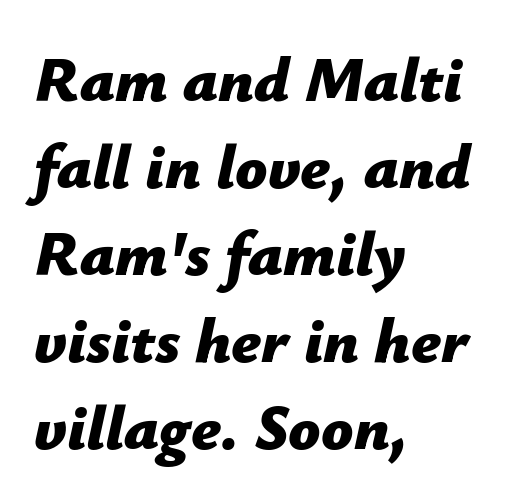
Q: Is the text bold? A: Yes.
Q: Is the text italic (slanted)? A: Yes, it leans right by about 12 degrees.
Q: Is the text underlined? A: No.
Q: How is the paragraph aligned? A: Left-aligned.
Q: Is the spacing between letters normal or unusually wide? A: Normal.
Q: Is the spacing between lines tight, normal or loose? A: Normal.
Q: Width (condensed, normal, or wide)? A: Normal.
Q: Stroke contrast? A: Low.
Q: x-height? A: Medium.
Q: Monospaced? A: No.
